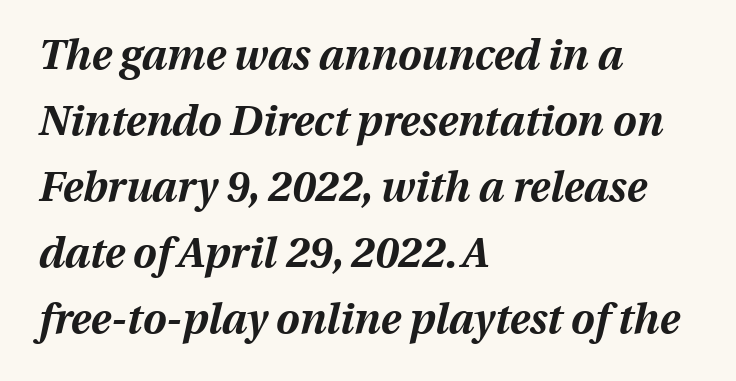
Only glyphs here, with clear space below each row. Weight: bold. Every character sits at an angle, as italics do. The letterforms sit shoulder to shoulder at normal distance.
